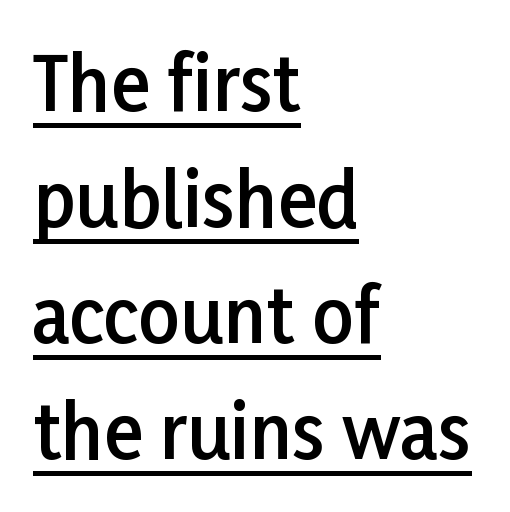
Looks like regular typesetting: each glyph gets only the width it needs. Compared with undecorated copy, this sample adds a rule below the words. Ordinary non-slanted type is in use. Line starts are locked; line ends wander.
